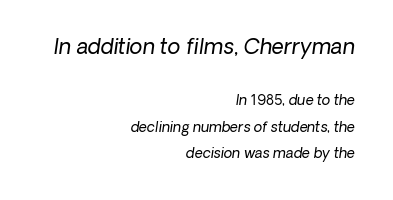
The letters sit at their default tracking, neither squeezed nor spread. This rendering uses right alignment, leaving the left contour irregular. Counters stay open thanks to moderate or lighter strokes. Unmarked baselines from the first word to the last. Does the lettering tilt? It does — this is italic. Larger block? The one above; the one below is distinctly smaller.
